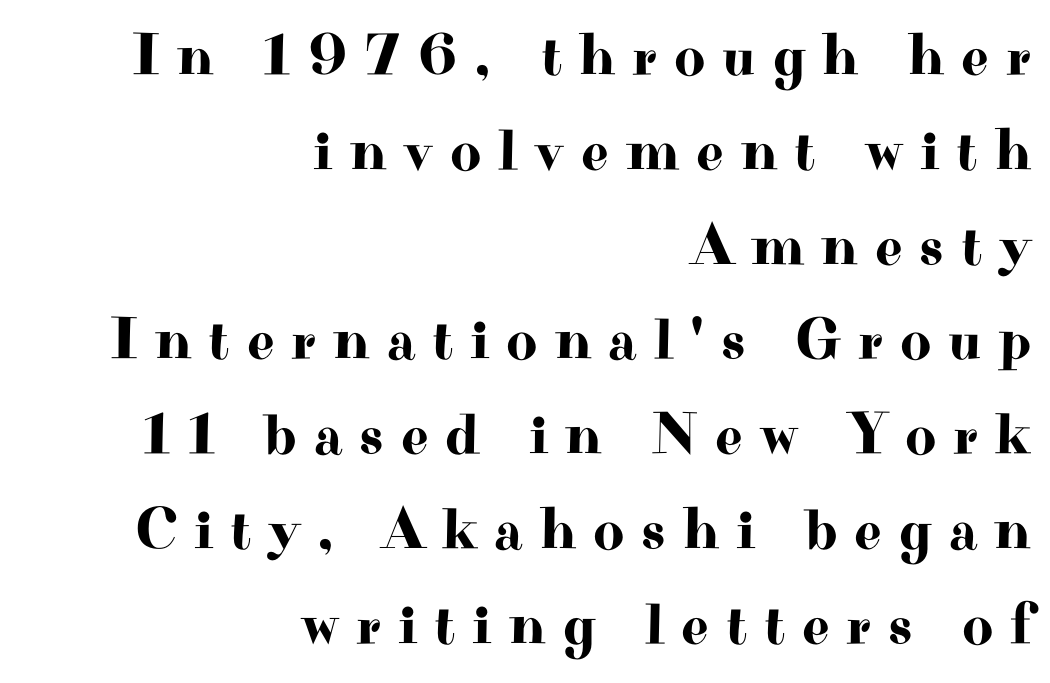
{"serif": "yes", "italic": "no", "width": "wide", "stroke_contrast": "high", "x_height": "small", "monospaced": "no", "underline": "no", "align": "right", "line_spacing": "normal", "line_spacing_ratio": 1.58, "letter_spacing": "wide", "letter_spacing_em": 0.28, "glyph_px": 60}
